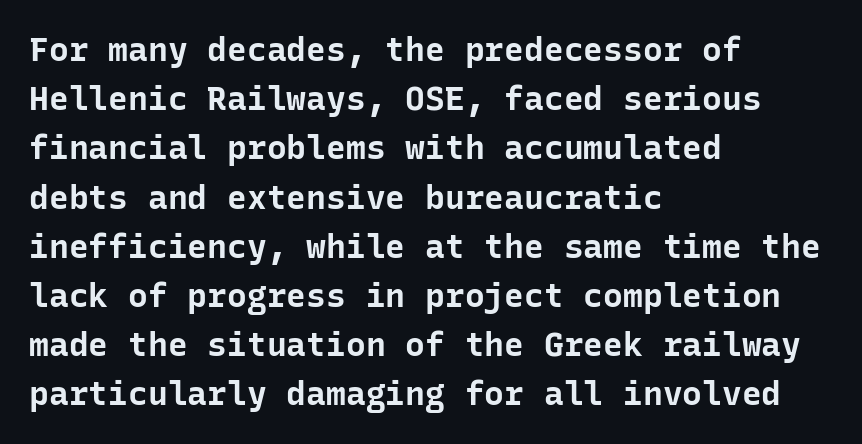
Summary of weight: heavy, a full bold. Does the copy run flush right? No — it runs flush left. In terms of leading, this rendering sits right in the middle. The passage shown is typeset with a sans-serif family. Descenders hang freely into open space.
